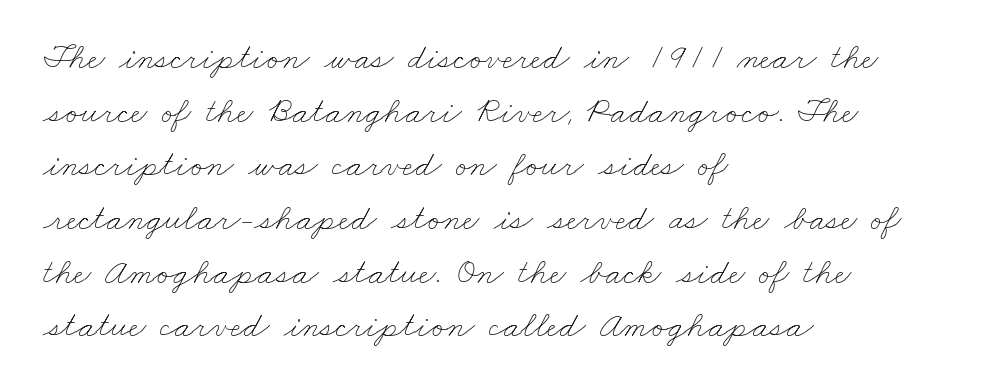
The image shows 36 px thin, wide type; set left-aligned, normal line spacing (1.49x), normal letter spacing, not underlined; low stroke contrast and a small x-height.
